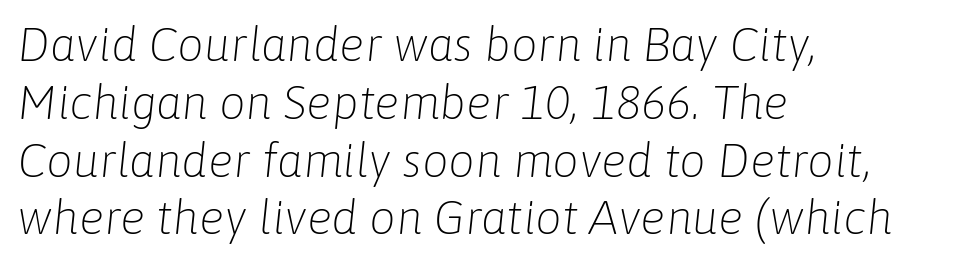
The image shows 47 px light type, italic (leaning right); set left-aligned, line spacing 1.23x, normal letter spacing, not underlined; low stroke contrast and a medium x-height.
